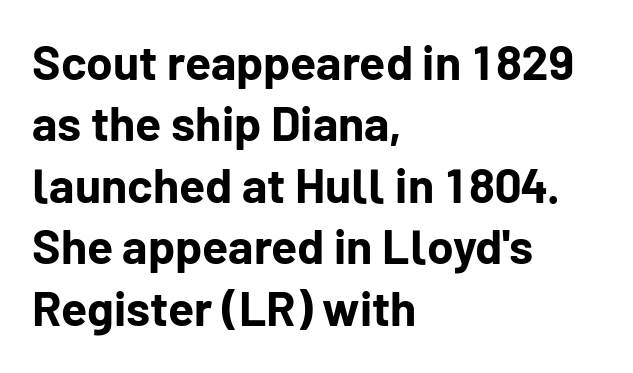
{"serif": "no", "italic": "no", "bold": "yes", "weight": "bold", "width": "normal", "stroke_contrast": "low", "x_height": "medium", "monospaced": "no", "underline": "no", "align": "left", "line_spacing": "normal", "line_spacing_ratio": 1.28, "letter_spacing": "normal", "letter_spacing_em": 0.0, "glyph_px": 48}
